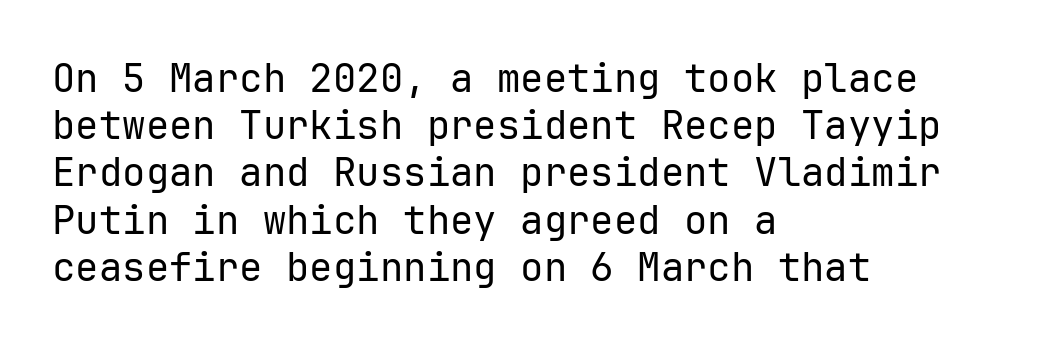
{"serif": "no", "italic": "no", "bold": "no", "weight": "regular", "width": "normal", "stroke_contrast": "low", "x_height": "medium", "monospaced": "yes", "underline": "no", "align": "left", "line_spacing_ratio": 1.21, "letter_spacing": "normal", "letter_spacing_em": 0.0, "glyph_px": 39}
